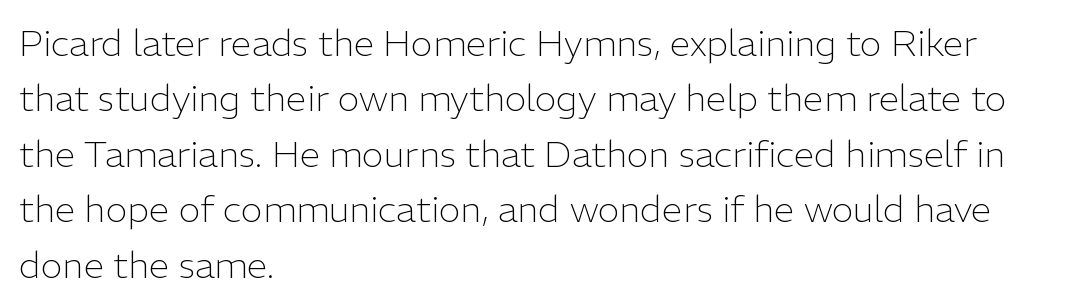
The image shows 37 px light sans-serif type, upright; set left-aligned, normal line spacing (1.5x), normal letter spacing, not underlined; low stroke contrast and a medium x-height.
